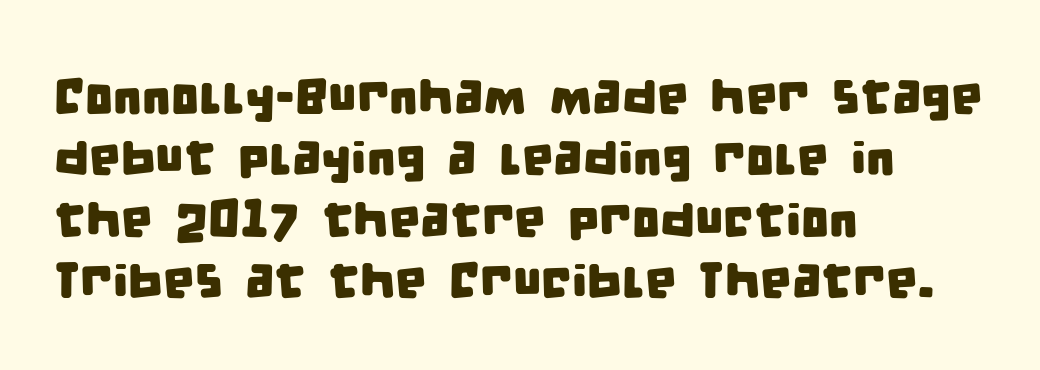
Q: Is the typeface a serif or a sans-serif typeface? A: Sans-serif.
Q: Is the text underlined? A: No.
Q: How is the paragraph aligned? A: Left-aligned.
Q: Is the spacing between letters normal or unusually wide? A: Normal.
Q: Width (condensed, normal, or wide)? A: Condensed.
Q: Stroke contrast? A: Low.
Q: x-height? A: Large.
Q: Monospaced? A: No.
